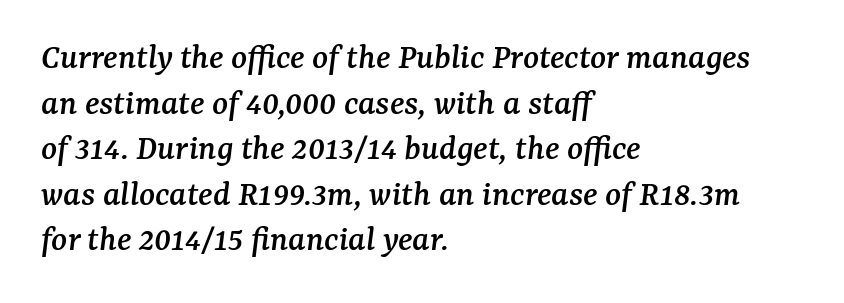
Q: Is the text italic (slanted)? A: Yes, it leans right by about 7 degrees.
Q: Is the typeface a serif or a sans-serif typeface? A: Serif.
Q: Is the text underlined? A: No.
Q: How is the paragraph aligned? A: Left-aligned.
Q: Is the spacing between letters normal or unusually wide? A: Normal.
Q: Width (condensed, normal, or wide)? A: Normal.
Q: Stroke contrast? A: Medium.
Q: x-height? A: Medium.
Q: Monospaced? A: No.
